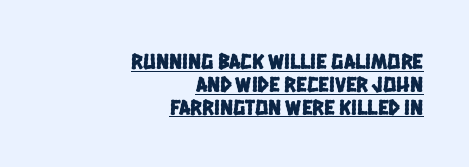
{"underline": "yes", "align": "right", "line_spacing": "tight", "line_spacing_ratio": 1.04, "letter_spacing": "normal", "letter_spacing_em": 0.0, "glyph_px": 22}
